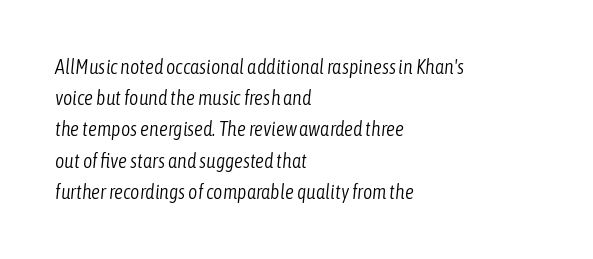
The image shows 20 px text type, italic (leaning right); set left-aligned, normal line spacing (1.56x), normal letter spacing, not underlined.
